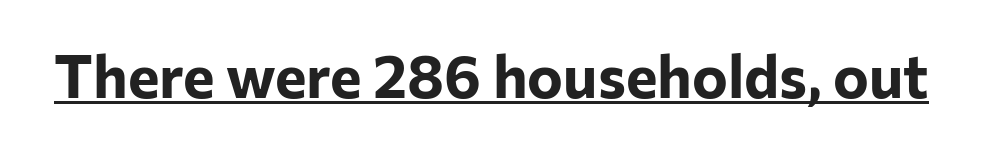
The image shows 60 px bold sans-serif type, upright; set normal letter spacing, underlined; low stroke contrast and a medium x-height.
